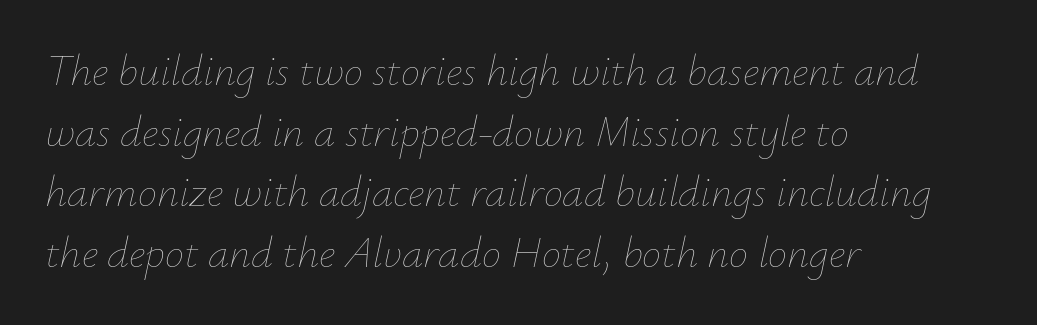
The image shows 43 px thin type, italic (leaning right); set left-aligned, normal line spacing (1.41x), normal letter spacing, not underlined; low stroke contrast and a small x-height.
